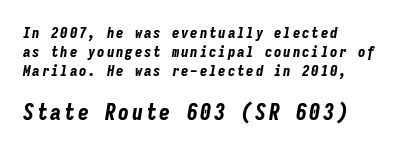
{"italic": "yes", "lean": "right", "slant_degrees": 9, "bold": "yes", "underline": "no", "align": "left", "line_spacing": "normal", "line_spacing_ratio": 1.27, "larger_block": "second", "size_ratio": 1.47, "glyph_px": 22}
